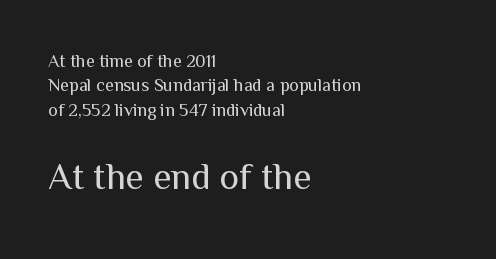
The rendering anchors every line to the left-hand side. Summary of weight: not heavy and not bold. The rows are spaced the way most documents space them. In this sample the second text group is rendered at the bigger scale.
